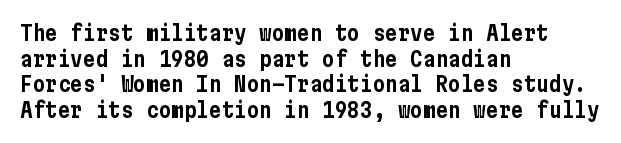
Q: Is the text italic (slanted)? A: No, it is upright.
Q: Is the text underlined? A: No.
Q: How is the paragraph aligned? A: Left-aligned.
Q: Is the spacing between letters normal or unusually wide? A: Normal.
